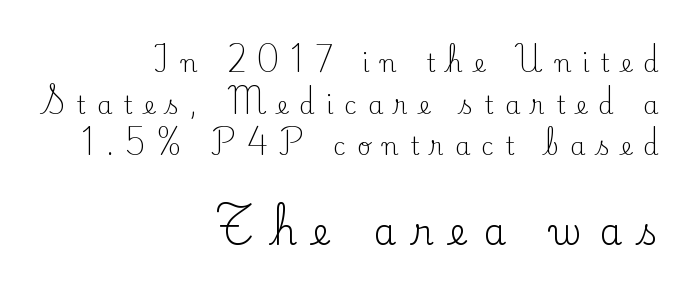
{"italic": "no", "bold": "no", "weight": "regular", "width": "normal", "stroke_contrast": "low", "x_height": "small", "monospaced": "no", "underline": "no", "align": "right", "line_spacing_ratio": 1.73, "letter_spacing": "wide", "letter_spacing_em": 0.47, "larger_block": "second", "size_ratio": 1.5, "glyph_px": 36}
